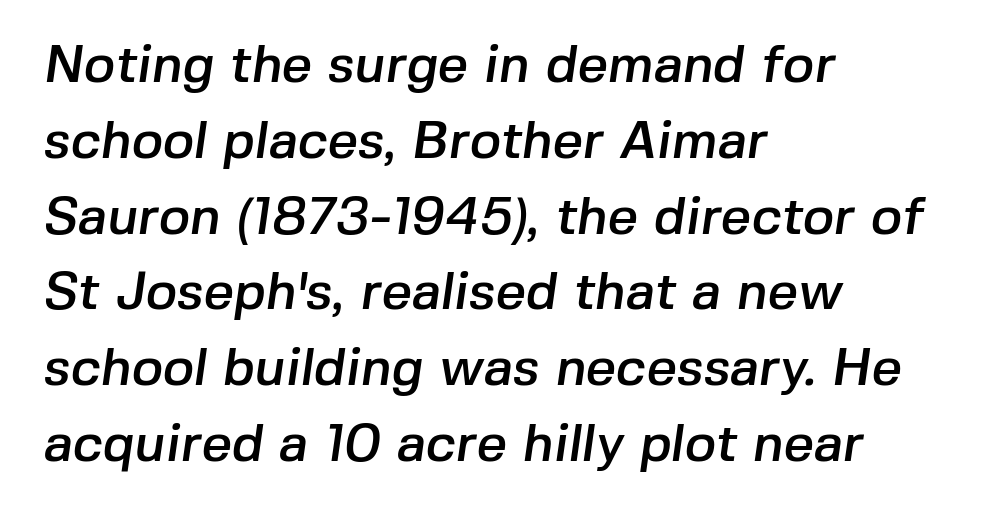
The image shows 53 px sans-serif type; set left-aligned, normal line spacing (1.43x), normal letter spacing, not underlined; low stroke contrast and a medium x-height.
